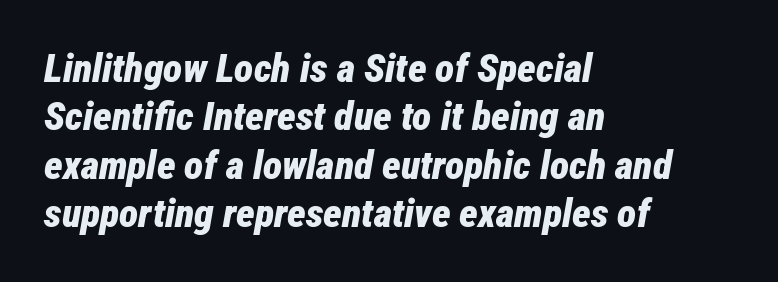
The image shows 40 px bold, condensed type, italic (leaning right); set left-aligned, line spacing 1.21x, normal letter spacing, not underlined; low stroke contrast and a medium x-height.
